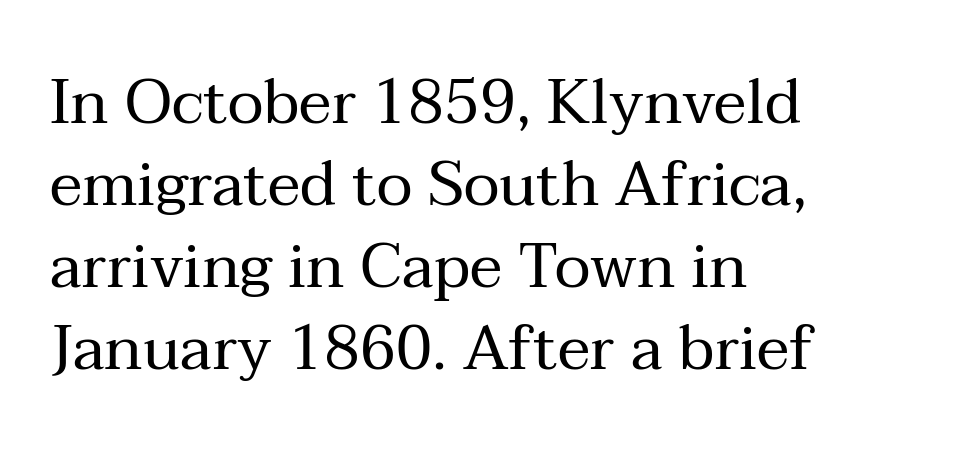
{"serif": "yes", "italic": "no", "bold": "no", "weight": "regular", "width": "normal", "stroke_contrast": "medium", "x_height": "medium", "monospaced": "no", "underline": "no", "align": "left", "line_spacing": "normal", "line_spacing_ratio": 1.32, "letter_spacing": "normal", "letter_spacing_em": 0.0, "glyph_px": 62}
